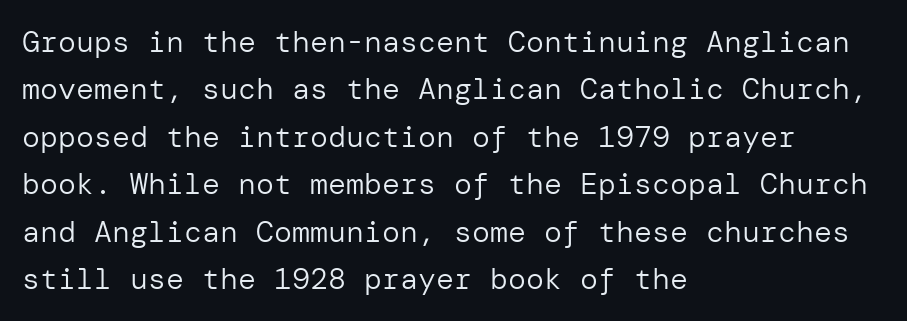
Q: Is the text bold? A: No.
Q: Is the text italic (slanted)? A: No, it is upright.
Q: Is the typeface a serif or a sans-serif typeface? A: Sans-serif.
Q: Is the text underlined? A: No.
Q: How is the paragraph aligned? A: Left-aligned.
Q: Is the spacing between letters normal or unusually wide? A: Normal.
Q: Is the spacing between lines tight, normal or loose? A: Normal.
Q: Width (condensed, normal, or wide)? A: Normal.
Q: Stroke contrast? A: Low.
Q: x-height? A: Medium.
